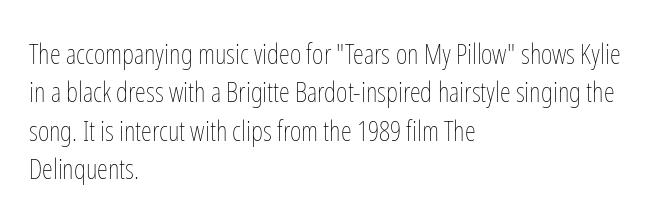
Honestly, the row spacing looks completely unremarkable. Lines of text with bare space underneath. The letters sit at their default tracking, neither squeezed nor spread. A light-to-regular cut is what we see here. Is the block centered? No — it sits flush against the left margin.
